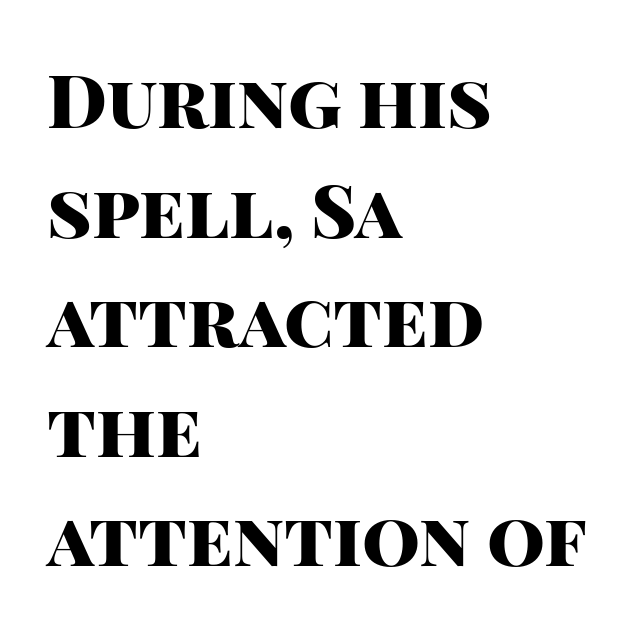
{"serif": "no", "italic": "no", "bold": "yes", "weight": "heavy", "width": "normal", "stroke_contrast": "high", "x_height": "large", "monospaced": "no", "underline": "no", "align": "left", "line_spacing": "normal", "line_spacing_ratio": 1.48, "letter_spacing": "normal", "letter_spacing_em": 0.0, "glyph_px": 74}
